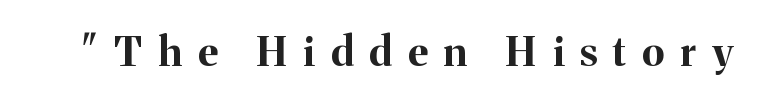
{"serif": "yes", "italic": "no", "bold": "yes", "weight": "bold", "width": "normal", "stroke_contrast": "medium", "x_height": "medium", "monospaced": "no", "underline": "no", "letter_spacing": "wide", "letter_spacing_em": 0.39, "glyph_px": 41}
